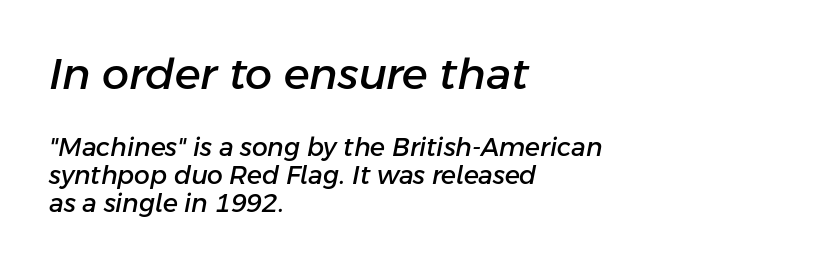
Q: Is the text italic (slanted)? A: Yes, it leans right by about 11 degrees.
Q: Is the text underlined? A: No.
Q: How is the paragraph aligned? A: Left-aligned.
Q: Is the spacing between letters normal or unusually wide? A: Normal.
Q: Is the spacing between lines tight, normal or loose? A: Tight.
Q: Which block of text is set in a larger size, the first (top) or the second (bottom)? A: The first (top) one.
Q: Width (condensed, normal, or wide)? A: Normal.
Q: Stroke contrast? A: Low.
Q: x-height? A: Medium.
Q: Monospaced? A: No.
